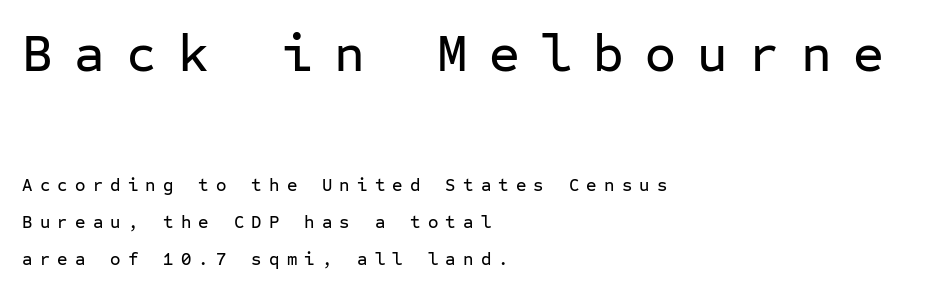
The image shows 53 px sans-serif type, upright, monospaced; set left-aligned, loose line spacing (2.06x), unusually wide letter spacing (+0.4 em), not underlined; the first (top) block is 2.94x larger; low stroke contrast and a medium x-height.
